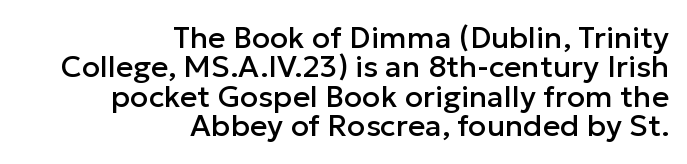
Q: Is the text italic (slanted)? A: No, it is upright.
Q: Is the typeface a serif or a sans-serif typeface? A: Sans-serif.
Q: Is the text underlined? A: No.
Q: How is the paragraph aligned? A: Right-aligned.
Q: Is the spacing between letters normal or unusually wide? A: Normal.
Q: Is the spacing between lines tight, normal or loose? A: Tight.
Q: Width (condensed, normal, or wide)? A: Normal.
Q: Stroke contrast? A: Low.
Q: x-height? A: Medium.
Q: Monospaced? A: No.
